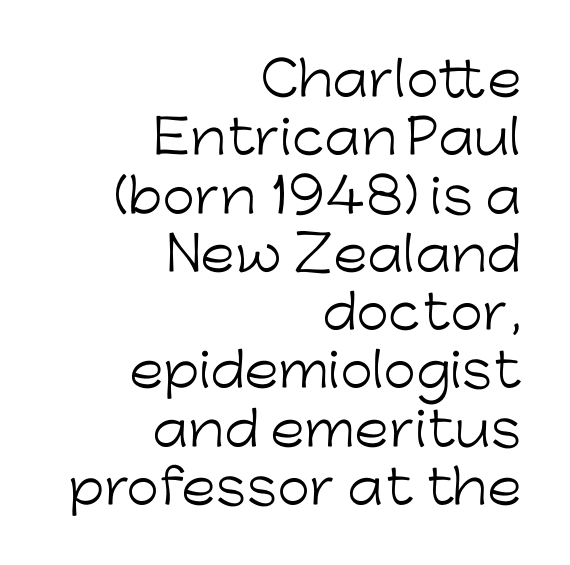
{"serif": "no", "italic": "no", "bold": "no", "weight": "light", "width": "normal", "stroke_contrast": "low", "x_height": "medium", "monospaced": "no", "underline": "no", "align": "right", "line_spacing_ratio": 1.24, "letter_spacing": "normal", "letter_spacing_em": 0.0, "glyph_px": 47}
